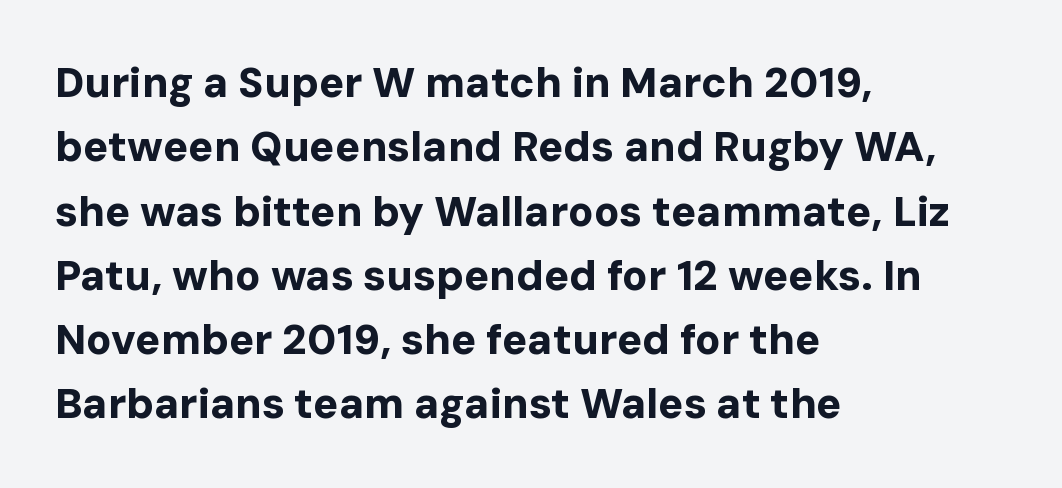
Q: Is the text bold? A: Yes.
Q: Is the text italic (slanted)? A: No, it is upright.
Q: Is the typeface a serif or a sans-serif typeface? A: Sans-serif.
Q: Is the text underlined? A: No.
Q: How is the paragraph aligned? A: Left-aligned.
Q: Is the spacing between letters normal or unusually wide? A: Normal.
Q: Is the spacing between lines tight, normal or loose? A: Normal.
Q: Width (condensed, normal, or wide)? A: Normal.
Q: Stroke contrast? A: Low.
Q: x-height? A: Medium.
Q: Monospaced? A: No.
